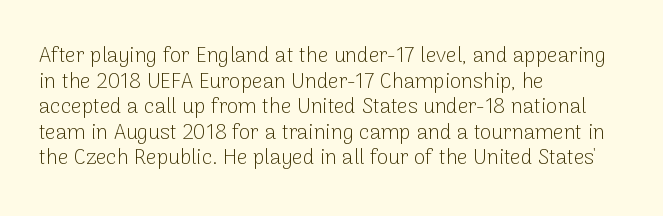
Does extra space separate the letters? No, they use regular spacing. The passage is arranged the way most books set body copy — flush left. The area under the type is left untouched. The face looks like a standard text weight, possibly lighter. Notice how the stems are strictly vertical — no italics here.
